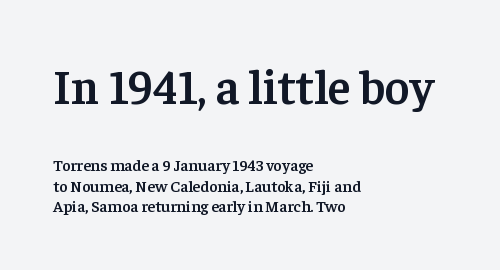
Q: Is the text bold? A: Semi-bold.
Q: Is the text italic (slanted)? A: No, it is upright.
Q: Is the typeface a serif or a sans-serif typeface? A: Serif.
Q: Is the text underlined? A: No.
Q: How is the paragraph aligned? A: Left-aligned.
Q: Is the spacing between letters normal or unusually wide? A: Normal.
Q: Is the spacing between lines tight, normal or loose? A: Normal.
Q: Which block of text is set in a larger size, the first (top) or the second (bottom)? A: The first (top) one.
Q: Width (condensed, normal, or wide)? A: Normal.
Q: Stroke contrast? A: Low.
Q: x-height? A: Medium.
Q: Monospaced? A: No.
